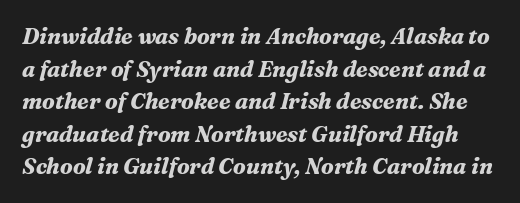
The image shows 22 px bold type, italic (leaning right); set normal line spacing (1.48x), normal letter spacing, not underlined.
